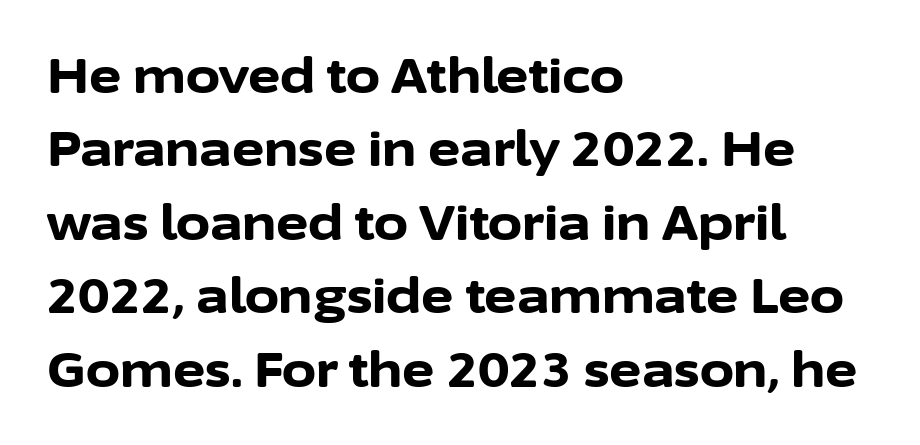
{"serif": "no", "italic": "no", "bold": "yes", "weight": "bold", "width": "normal", "stroke_contrast": "low", "x_height": "medium", "monospaced": "no", "underline": "no", "align": "left", "line_spacing": "normal", "line_spacing_ratio": 1.5, "letter_spacing": "normal", "letter_spacing_em": 0.0, "glyph_px": 49}
